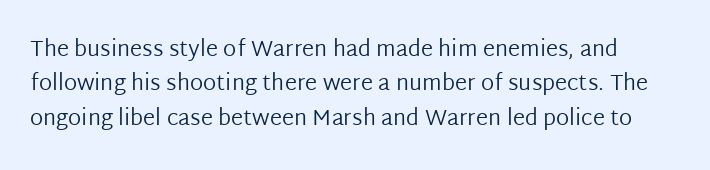
The image shows 22 px text type, upright; set normal line spacing (1.56x), normal letter spacing, not underlined.
